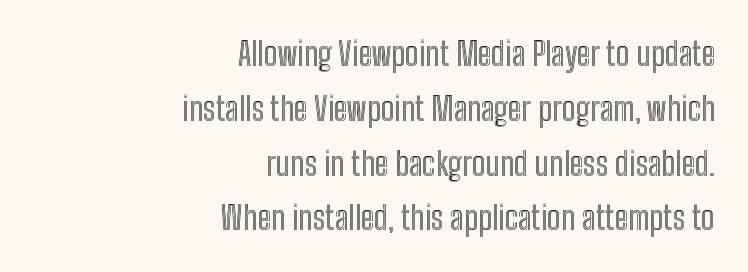
{"italic": "no", "width": "condensed", "x_height": "medium", "monospaced": "no", "underline": "no", "align": "right", "line_spacing": "normal", "line_spacing_ratio": 1.66, "letter_spacing": "normal", "letter_spacing_em": 0.0, "glyph_px": 33}
